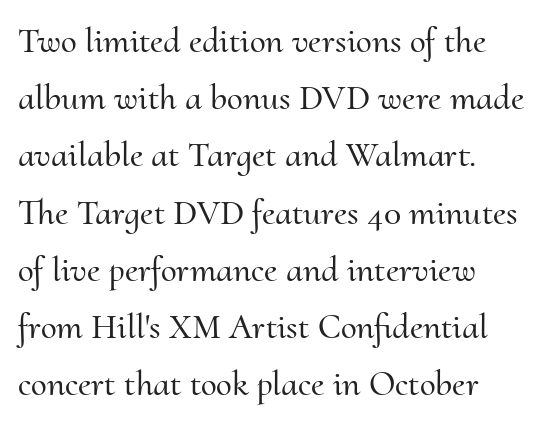
Q: Is the text italic (slanted)? A: No, it is upright.
Q: Is the typeface a serif or a sans-serif typeface? A: Serif.
Q: Is the text underlined? A: No.
Q: How is the paragraph aligned? A: Left-aligned.
Q: Is the spacing between letters normal or unusually wide? A: Normal.
Q: Is the spacing between lines tight, normal or loose? A: Normal.
Q: Width (condensed, normal, or wide)? A: Normal.
Q: Stroke contrast? A: Medium.
Q: x-height? A: Small.
Q: Monospaced? A: No.
